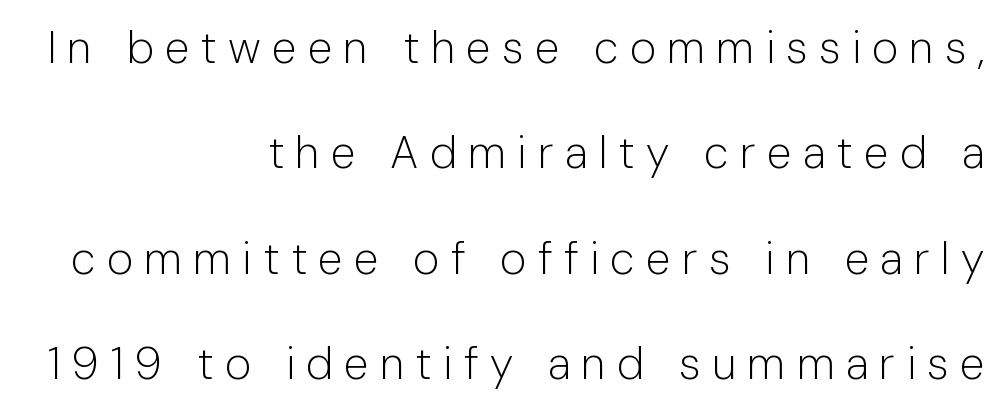
A student would call this right alignment; a typographer would say flush right, rag left. These glyphs show unthickened strokes, regular width or finer. The rendering inserts visible extra space after every character. A typesetter would call this proportional, since set widths differ per character. Leading is clearly above the norm, producing a sparse column.
